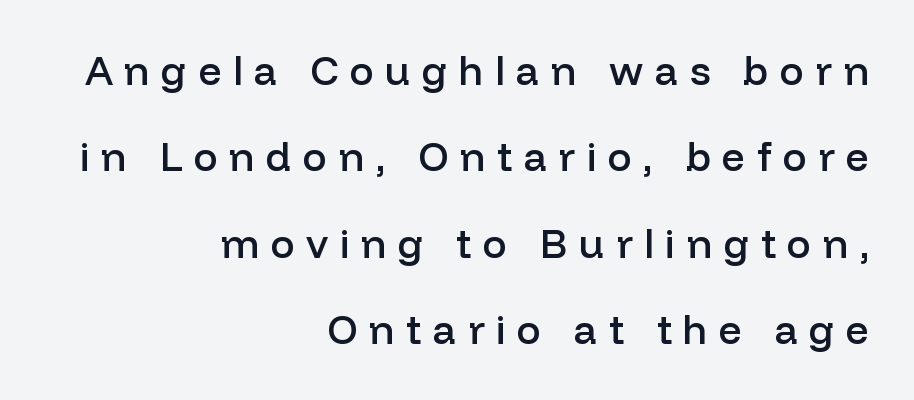
{"serif": "no", "italic": "no", "bold": "semi", "weight": "semibold", "width": "normal", "stroke_contrast": "low", "x_height": "medium", "monospaced": "no", "underline": "no", "align": "right", "line_spacing": "loose", "line_spacing_ratio": 2.16, "letter_spacing": "wide", "letter_spacing_em": 0.29, "glyph_px": 40}
